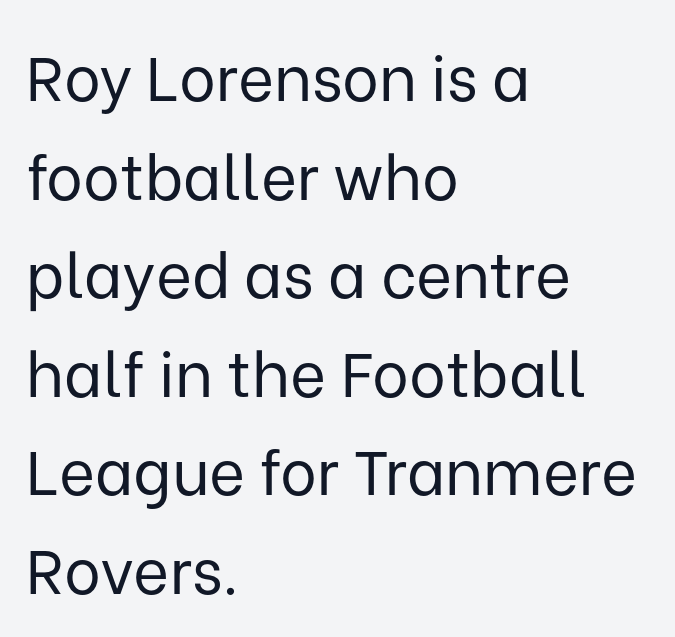
{"serif": "no", "italic": "no", "bold": "no", "weight": "regular", "width": "normal", "stroke_contrast": "low", "x_height": "medium", "monospaced": "no", "underline": "no", "align": "left", "line_spacing": "normal", "line_spacing_ratio": 1.59, "letter_spacing": "normal", "letter_spacing_em": 0.0, "glyph_px": 62}
